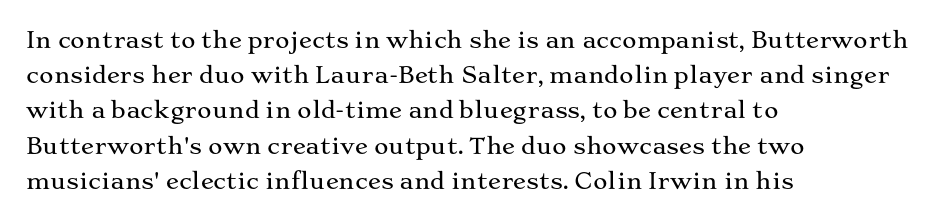
The face used here is rendered with its standard letterfit. A bare baseline throughout the passage. The compositor pushed each line to the left boundary. Regarding leading, the lines here are spaced in the standard way.
